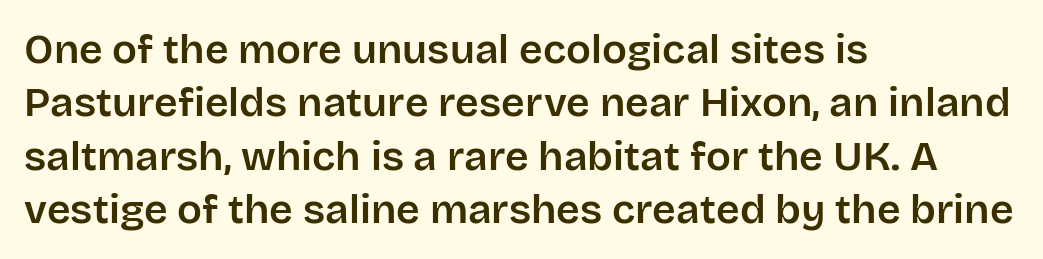
Q: Is the text italic (slanted)? A: No, it is upright.
Q: Is the typeface a serif or a sans-serif typeface? A: Sans-serif.
Q: Is the text underlined? A: No.
Q: How is the paragraph aligned? A: Left-aligned.
Q: Is the spacing between letters normal or unusually wide? A: Normal.
Q: Is the spacing between lines tight, normal or loose? A: Normal.
Q: Width (condensed, normal, or wide)? A: Normal.
Q: Stroke contrast? A: Low.
Q: x-height? A: Large.
Q: Monospaced? A: No.
